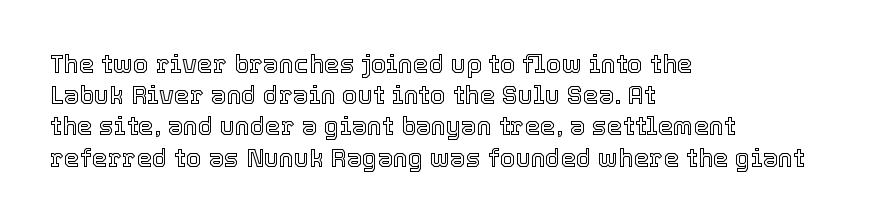
If you drew a line through each stem, it would be perfectly vertical. Leading: standard. The setting favours the left margin, as ordinary paragraphs usually do. Nobody touched the tracking dial on this one. Lines of text with bare space underneath.
